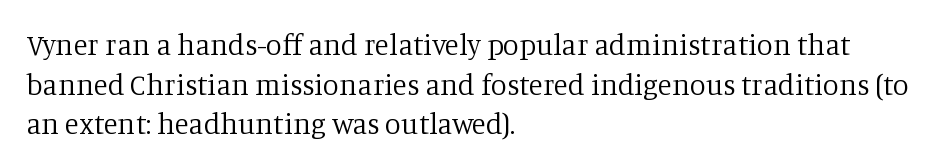
Q: Is the text bold? A: No.
Q: Is the text italic (slanted)? A: No, it is upright.
Q: Is the typeface a serif or a sans-serif typeface? A: Serif.
Q: Is the text underlined? A: No.
Q: How is the paragraph aligned? A: Left-aligned.
Q: Is the spacing between letters normal or unusually wide? A: Normal.
Q: Is the spacing between lines tight, normal or loose? A: Normal.
Q: Width (condensed, normal, or wide)? A: Normal.
Q: Stroke contrast? A: Low.
Q: x-height? A: Large.
Q: Monospaced? A: No.
